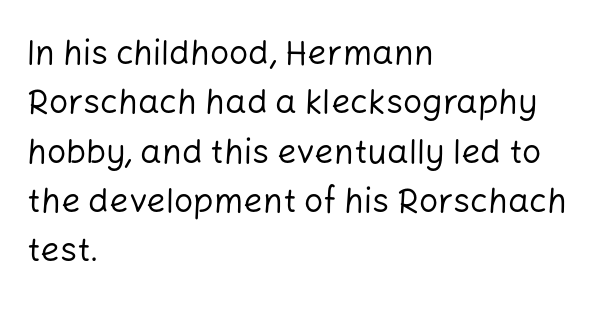
Q: Is the text bold? A: No.
Q: Is the text italic (slanted)? A: No, it is upright.
Q: Is the typeface a serif or a sans-serif typeface? A: Sans-serif.
Q: Is the text underlined? A: No.
Q: How is the paragraph aligned? A: Left-aligned.
Q: Is the spacing between letters normal or unusually wide? A: Normal.
Q: Is the spacing between lines tight, normal or loose? A: Normal.
Q: Width (condensed, normal, or wide)? A: Normal.
Q: Stroke contrast? A: Low.
Q: x-height? A: Medium.
Q: Monospaced? A: No.
